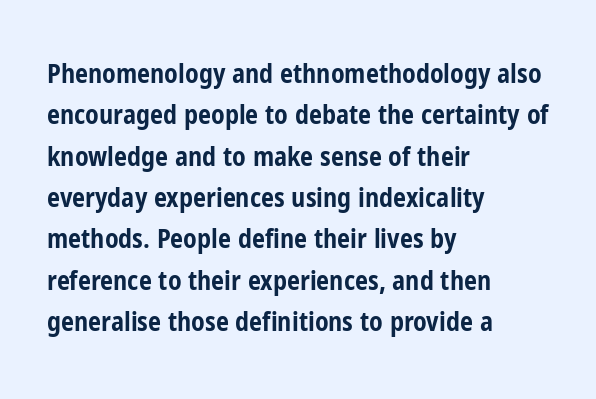
Descenders are the only things crossing below the line. Honestly, the row spacing looks completely unremarkable. The font is running at its bold setting. Inter-character spacing is left at the font's built-in metrics. Vertical strokes here are truly vertical.
